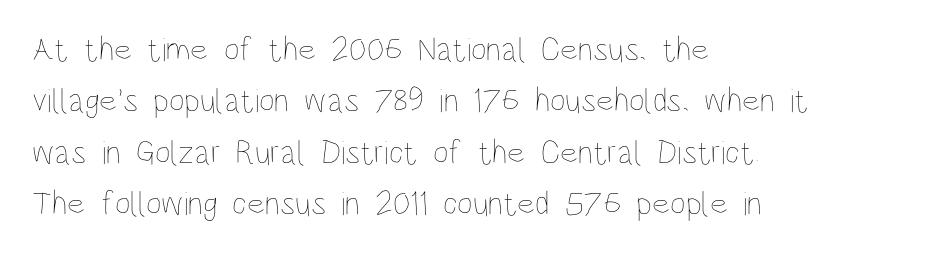
Q: Is the text bold? A: No.
Q: Is the text italic (slanted)? A: No, it is upright.
Q: Is the text underlined? A: No.
Q: How is the paragraph aligned? A: Left-aligned.
Q: Is the spacing between letters normal or unusually wide? A: Normal.
Q: Is the spacing between lines tight, normal or loose? A: Normal.
Q: Width (condensed, normal, or wide)? A: Condensed.
Q: Stroke contrast? A: Low.
Q: x-height? A: Large.
Q: Monospaced? A: No.
